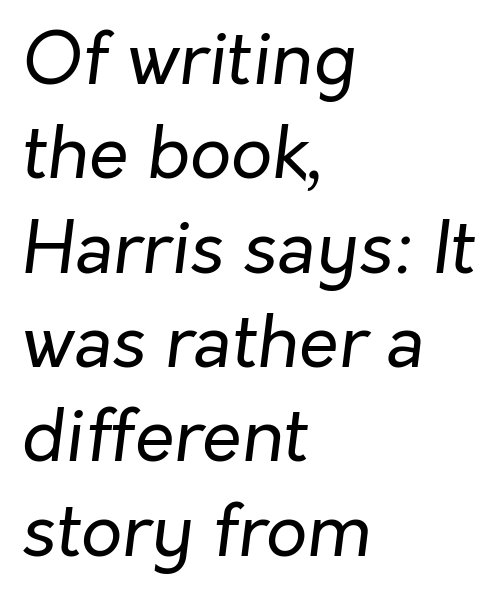
These lines are rendered in a variable-pitch font. Type without underlining. There is no visible air inserted between adjacent glyphs. These lines stack with their left ends in a neat column.
